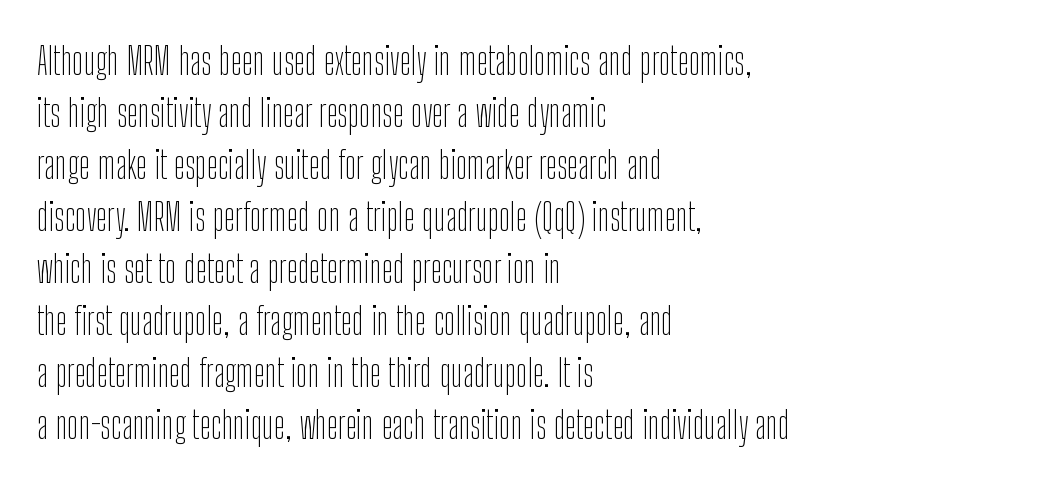
The image shows 38 px thin, condensed sans-serif type, upright; set left-aligned, normal line spacing (1.37x), normal letter spacing, not underlined; low stroke contrast and a medium x-height.
